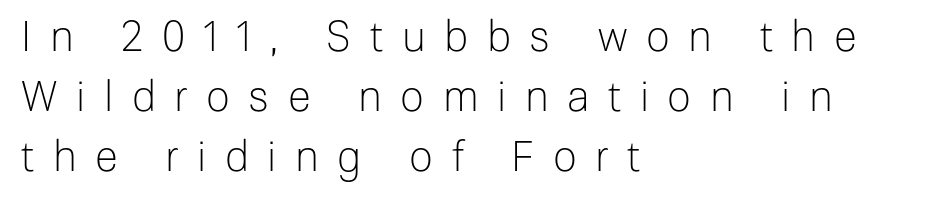
Q: Is the text bold? A: No.
Q: Is the text italic (slanted)? A: No, it is upright.
Q: Is the typeface a serif or a sans-serif typeface? A: Sans-serif.
Q: Is the text underlined? A: No.
Q: How is the paragraph aligned? A: Left-aligned.
Q: Is the spacing between letters normal or unusually wide? A: Unusually wide.
Q: Is the spacing between lines tight, normal or loose? A: Normal.
Q: Width (condensed, normal, or wide)? A: Normal.
Q: Stroke contrast? A: Low.
Q: x-height? A: Medium.
Q: Monospaced? A: No.
